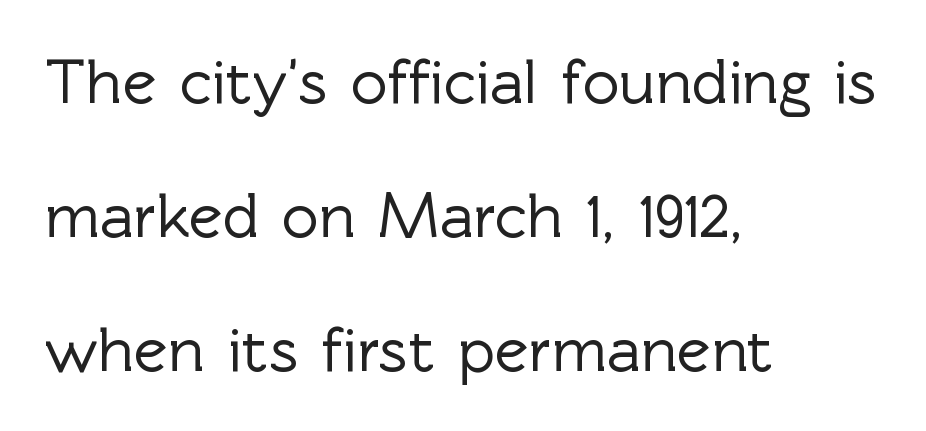
Is the letter spacing exaggerated? No — it looks like the ordinary default. Do the letters lean? They stand straight. Horizontally, the lines are justified to the leading edge only. The block of text is sparse from top to bottom, with ample space between rows. The rendering uses natural spacing where letterforms have individual widths. Serif or sans? Sans — the stroke terminals are bare.
